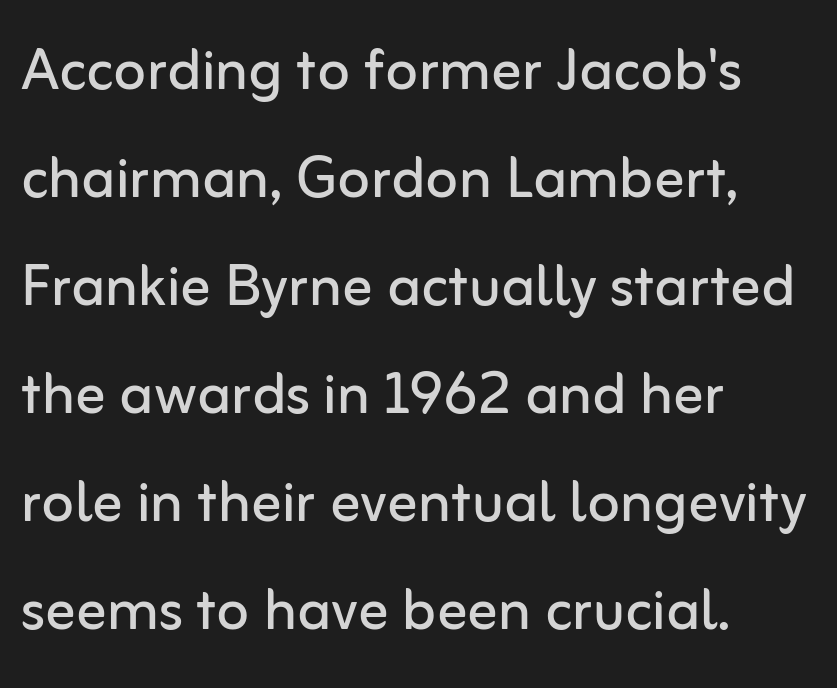
The image shows 75 px regular-weight sans-serif type, upright; set left-aligned, normal line spacing (1.44x), normal letter spacing, not underlined; low stroke contrast and a medium x-height.
